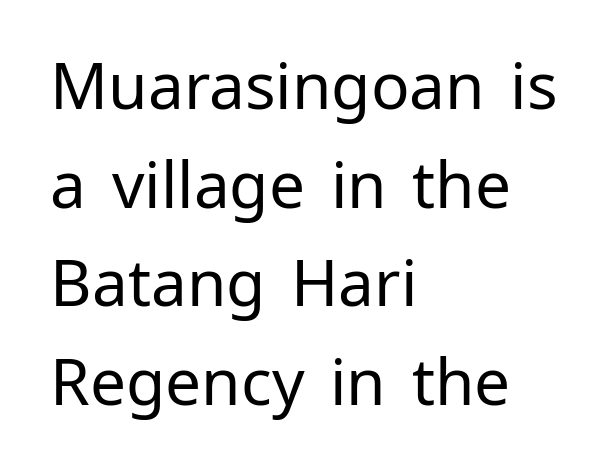
Q: Is the text bold? A: No.
Q: Is the text italic (slanted)? A: No, it is upright.
Q: Is the typeface a serif or a sans-serif typeface? A: Sans-serif.
Q: Is the text underlined? A: No.
Q: How is the paragraph aligned? A: Left-aligned.
Q: Is the spacing between letters normal or unusually wide? A: Normal.
Q: Is the spacing between lines tight, normal or loose? A: Normal.
Q: Width (condensed, normal, or wide)? A: Normal.
Q: Stroke contrast? A: Low.
Q: x-height? A: Medium.
Q: Monospaced? A: No.
